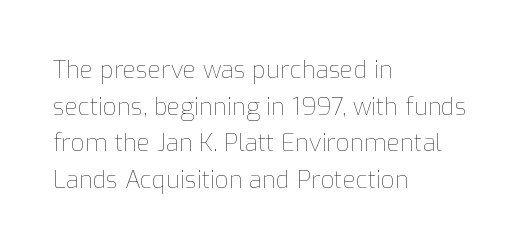
Standard letterfit; no display-style spreading of the glyphs. No chunkiness to these letters — they're not bold. This is roman type, the default non-slanted kind. Does the copy run flush right? No — it runs flush left.
